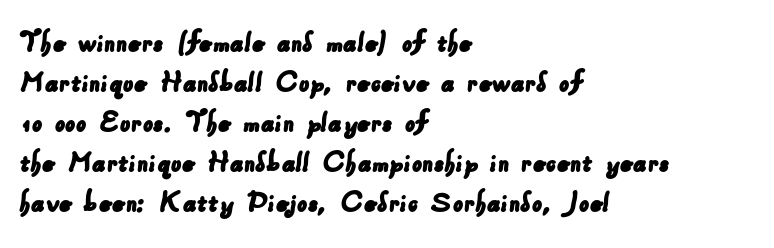
{"serif": "no", "width": "normal", "stroke_contrast": "low", "x_height": "small", "monospaced": "no", "underline": "no", "align": "left", "line_spacing": "normal", "line_spacing_ratio": 1.25, "letter_spacing": "normal", "letter_spacing_em": 0.0, "glyph_px": 32}
